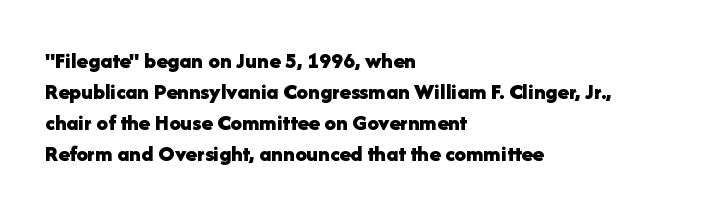
{"italic": "no", "bold": "yes", "underline": "no", "align": "left", "line_spacing": "normal", "line_spacing_ratio": 1.35, "letter_spacing": "normal", "letter_spacing_em": 0.0, "glyph_px": 23}
